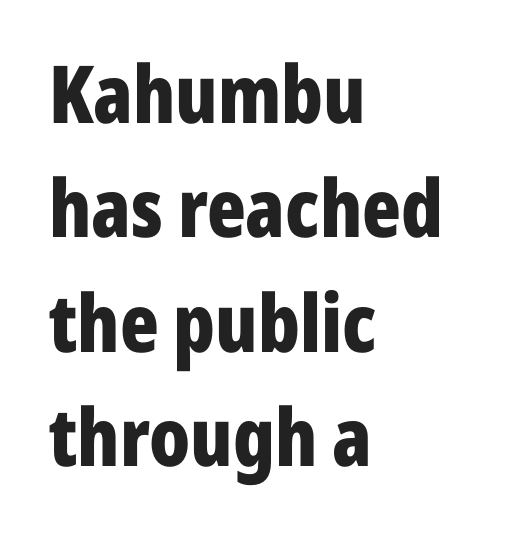
The image shows 80 px bold, condensed sans-serif type, upright; set left-aligned, normal line spacing (1.43x), normal letter spacing, not underlined; low stroke contrast and a medium x-height.
